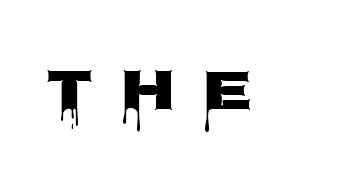
{"serif": "no", "italic": "no", "bold": "yes", "weight": "heavy", "width": "wide", "stroke_contrast": "low", "x_height": "large", "monospaced": "no", "underline": "no", "letter_spacing": "wide", "letter_spacing_em": 0.46, "glyph_px": 58}
